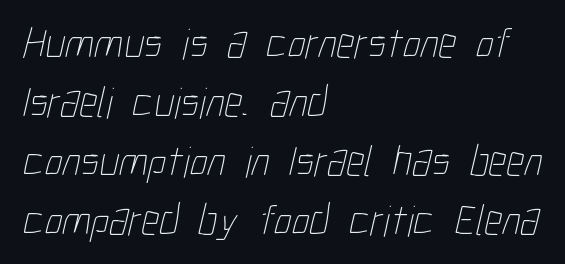
{"bold": "no", "weight": "thin", "width": "condensed", "stroke_contrast": "low", "x_height": "medium", "monospaced": "no", "underline": "no", "align": "left", "line_spacing": "normal", "line_spacing_ratio": 1.34, "letter_spacing": "normal", "letter_spacing_em": 0.0, "glyph_px": 44}
